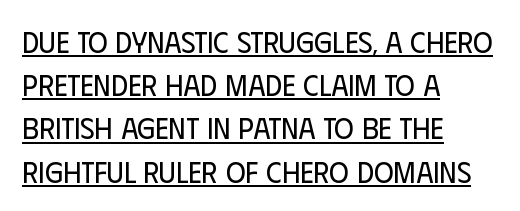
{"serif": "no", "italic": "no", "bold": "no", "weight": "regular", "width": "condensed", "stroke_contrast": "low", "x_height": "large", "monospaced": "no", "underline": "yes", "align": "left", "line_spacing": "normal", "line_spacing_ratio": 1.44, "letter_spacing": "normal", "letter_spacing_em": 0.0, "glyph_px": 30}
